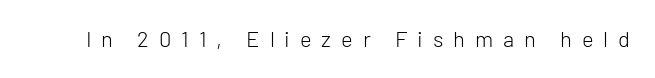
Each word looks stretched out because of the extra space between its letters. The letters stand upright; this is a roman face. Compared with a typical body face, this is equally light or lighter still. Glance below the letters and you will spot only blank space.
